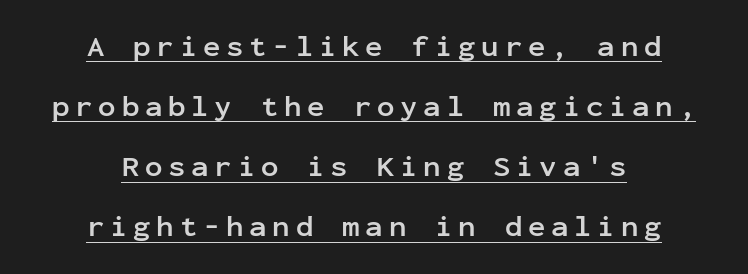
{"serif": "no", "italic": "no", "bold": "yes", "weight": "semibold", "width": "normal", "stroke_contrast": "low", "x_height": "medium", "monospaced": "yes", "underline": "yes", "align": "center", "line_spacing": "loose", "line_spacing_ratio": 2.07, "letter_spacing": "wide", "letter_spacing_em": 0.2, "glyph_px": 29}
